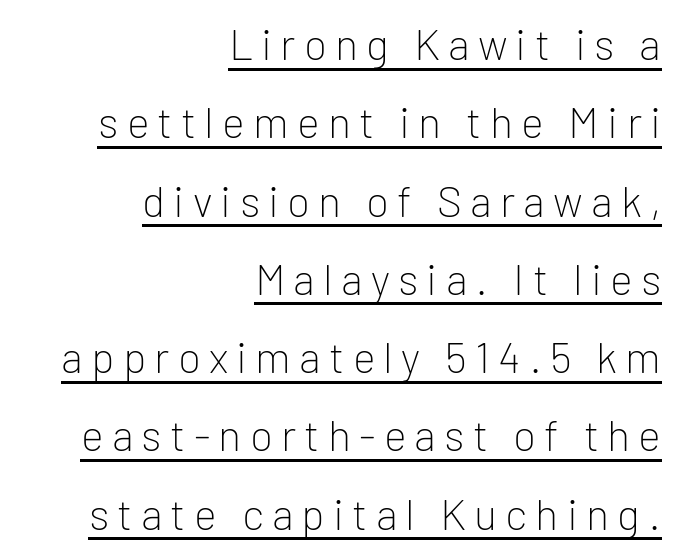
Visually the block forms a straight wall on the right and a jagged coastline on the left. These lines are rendered in a variable-pitch font. On a weight scale, this lands at 450 or below. A typesetter would mark this as roman, not italic. These characters rest on top of a visible drawn line.
